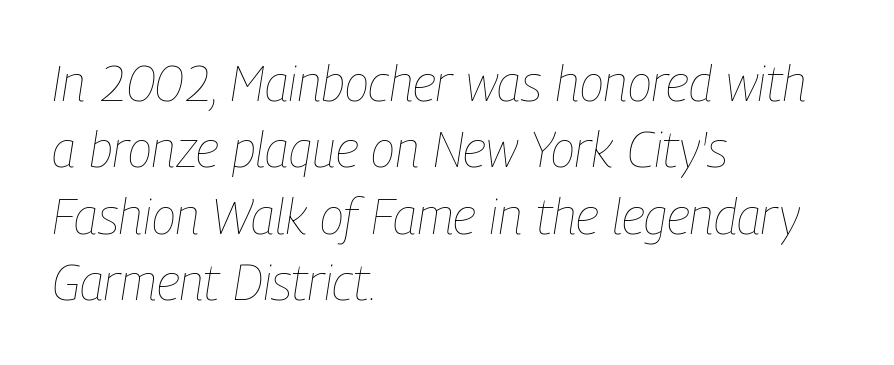
This rendering uses left alignment, leaving the right contour irregular. Leading matches the norm, producing a regular column. Each letter keeps its own natural width here, so spacing adapts to shape. Weight: not bold — regular or lighter. The foot of each line stays bare and open. There is no visible air inserted between adjacent glyphs.
